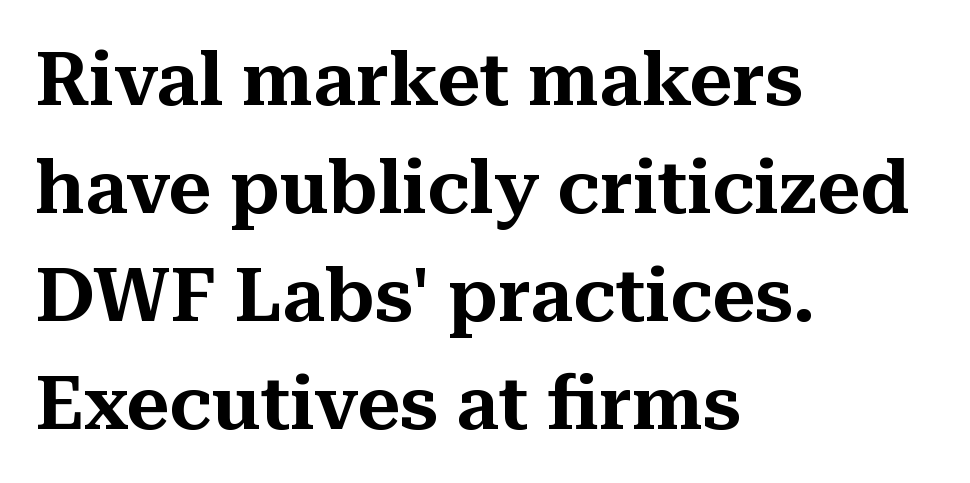
Is the block centered? No — it sits flush against the left margin. Look at the bottom of the vertical strokes: they flare into serifs here. Each new line begins a customary step beneath the previous one. In terms of posture, this sample is upright. The tracking reads as untouched default to a designer's eye. Underlining? Definitely not there.
